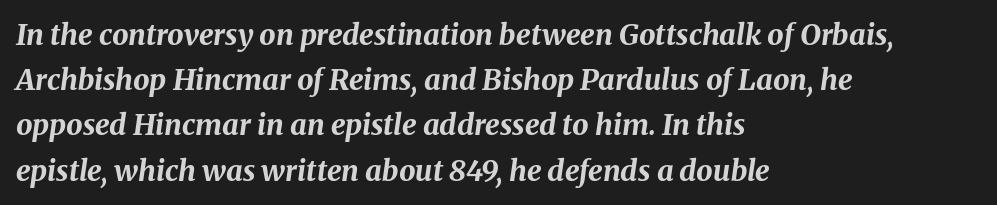
Q: Is the text bold? A: Yes.
Q: Is the text italic (slanted)? A: Yes, it leans right by about 8 degrees.
Q: Is the text underlined? A: No.
Q: How is the paragraph aligned? A: Left-aligned.
Q: Is the spacing between letters normal or unusually wide? A: Normal.
Q: Is the spacing between lines tight, normal or loose? A: Normal.
Q: Width (condensed, normal, or wide)? A: Normal.
Q: Stroke contrast? A: Medium.
Q: x-height? A: Medium.
Q: Monospaced? A: No.
